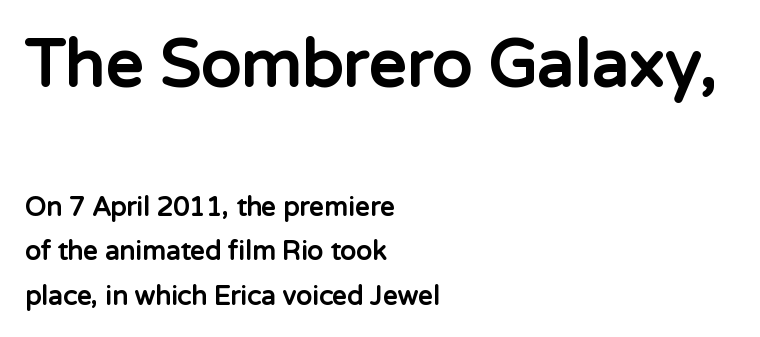
The image shows 66 px bold sans-serif type, upright; set left-aligned, line spacing 1.71x, normal letter spacing, not underlined; the first (top) block is 2.54x larger; low stroke contrast and a medium x-height.
